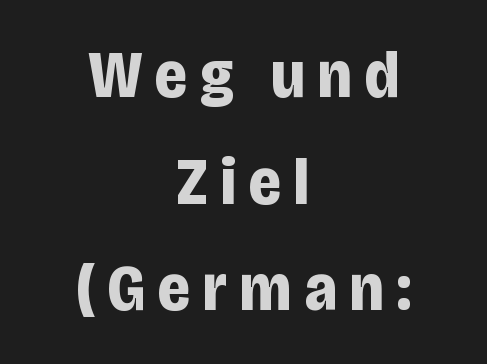
{"serif": "no", "italic": "no", "bold": "yes", "weight": "bold", "width": "condensed", "stroke_contrast": "low", "x_height": "large", "monospaced": "no", "underline": "no", "align": "center", "line_spacing": "normal", "line_spacing_ratio": 1.59, "glyph_px": 67}
